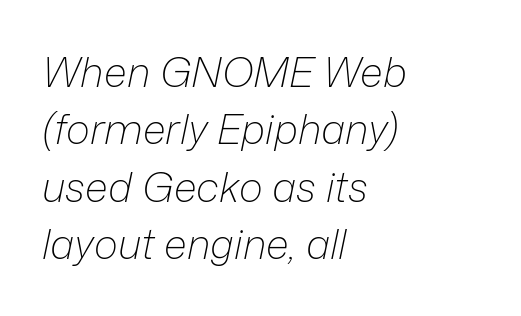
Q: Is the text bold? A: No.
Q: Is the text italic (slanted)? A: Yes, it leans right by about 12 degrees.
Q: Is the text underlined? A: No.
Q: How is the paragraph aligned? A: Left-aligned.
Q: Is the spacing between letters normal or unusually wide? A: Normal.
Q: Is the spacing between lines tight, normal or loose? A: Normal.
Q: Width (condensed, normal, or wide)? A: Normal.
Q: Stroke contrast? A: Low.
Q: x-height? A: Medium.
Q: Monospaced? A: No.
